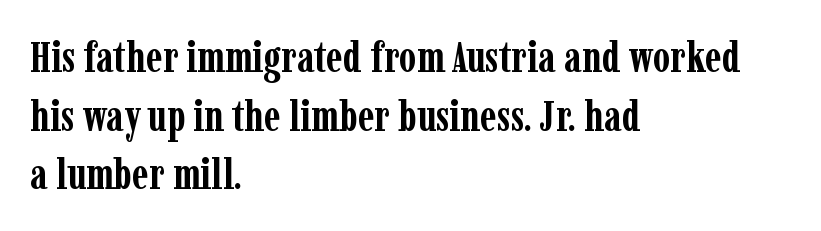
The image shows 44 px semibold, condensed serif type, upright; set left-aligned, normal line spacing (1.33x), normal letter spacing, not underlined; low stroke contrast and a medium x-height.
